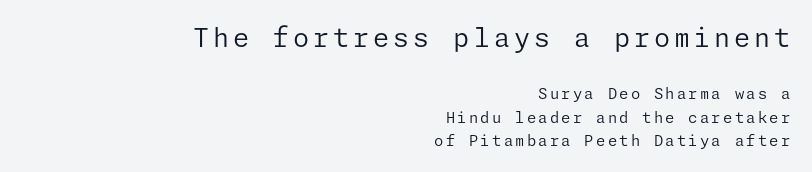
The image shows 26 px text type, upright; set right-aligned, normal line spacing (1.58x), not underlined; the first (top) block is 1.73x larger.
